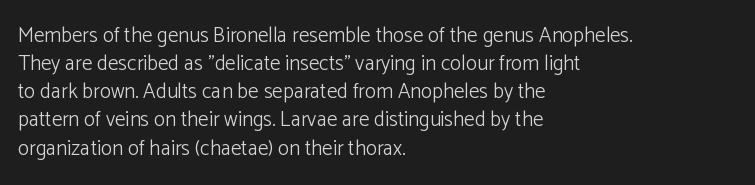
Q: Is the text bold? A: No.
Q: Is the text italic (slanted)? A: No, it is upright.
Q: Is the text underlined? A: No.
Q: How is the paragraph aligned? A: Left-aligned.
Q: Is the spacing between letters normal or unusually wide? A: Normal.
Q: Is the spacing between lines tight, normal or loose? A: Normal.
